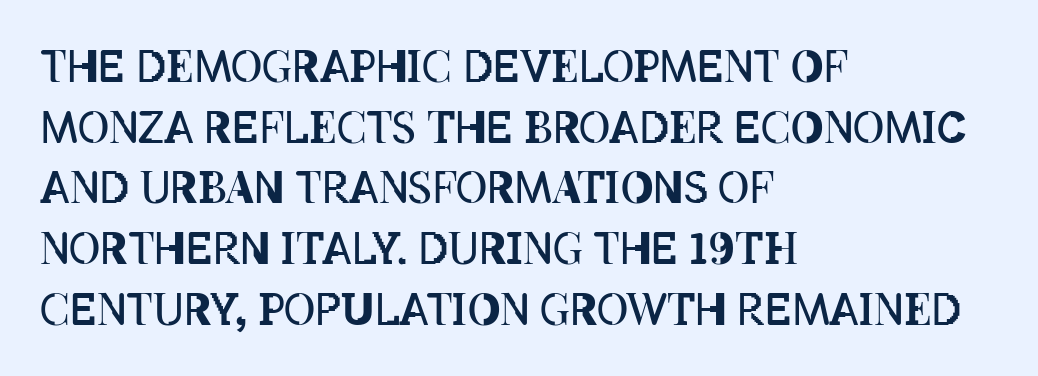
Q: Is the text bold? A: No.
Q: Is the text italic (slanted)? A: No, it is upright.
Q: Is the text underlined? A: No.
Q: How is the paragraph aligned? A: Left-aligned.
Q: Is the spacing between letters normal or unusually wide? A: Normal.
Q: Is the spacing between lines tight, normal or loose? A: Normal.
Q: Width (condensed, normal, or wide)? A: Condensed.
Q: Stroke contrast? A: Low.
Q: x-height? A: Large.
Q: Monospaced? A: No.
